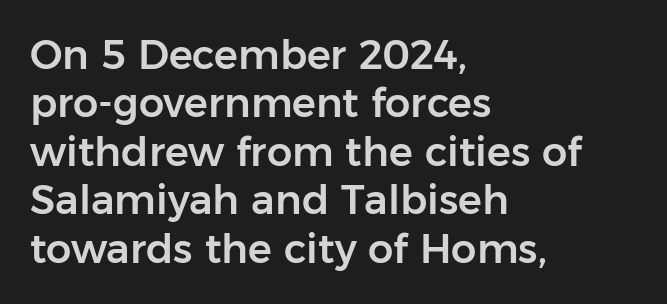
Q: Is the text italic (slanted)? A: No, it is upright.
Q: Is the typeface a serif or a sans-serif typeface? A: Sans-serif.
Q: Is the text underlined? A: No.
Q: How is the paragraph aligned? A: Left-aligned.
Q: Is the spacing between letters normal or unusually wide? A: Normal.
Q: Width (condensed, normal, or wide)? A: Normal.
Q: Stroke contrast? A: Low.
Q: x-height? A: Medium.
Q: Monospaced? A: No.
